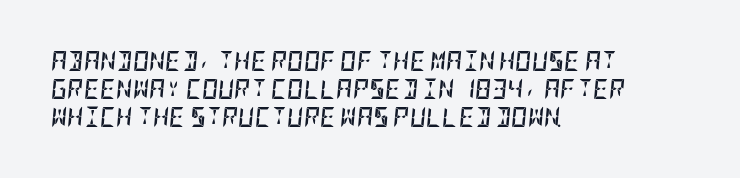
{"italic": "yes", "lean": "right", "slant_degrees": 5, "bold": "yes", "underline": "no", "align": "left", "line_spacing": "normal", "line_spacing_ratio": 1.39, "letter_spacing": "normal", "letter_spacing_em": 0.0, "glyph_px": 20}
